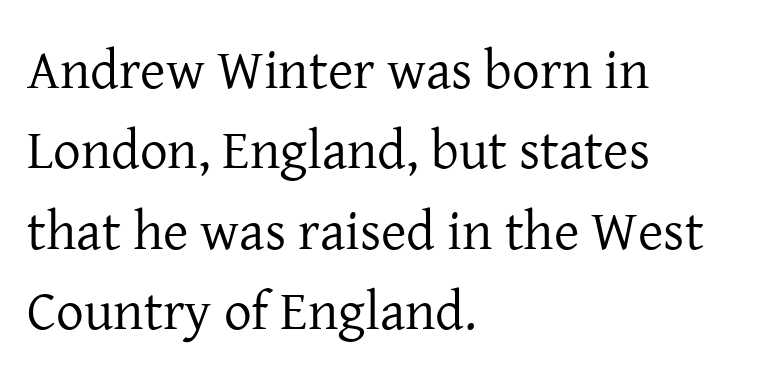
{"serif": "yes", "italic": "no", "bold": "no", "weight": "regular", "width": "normal", "stroke_contrast": "low", "x_height": "medium", "monospaced": "no", "underline": "no", "align": "left", "line_spacing": "normal", "line_spacing_ratio": 1.46, "letter_spacing": "normal", "letter_spacing_em": 0.0, "glyph_px": 55}
